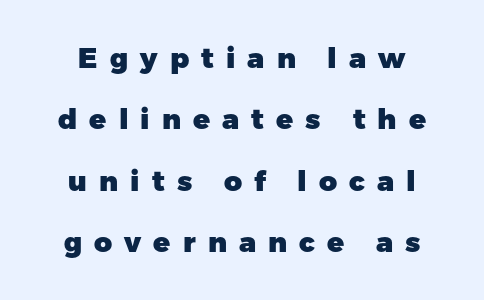
Q: Is the text bold? A: Yes.
Q: Is the text italic (slanted)? A: No, it is upright.
Q: Is the typeface a serif or a sans-serif typeface? A: Sans-serif.
Q: Is the text underlined? A: No.
Q: Is the spacing between letters normal or unusually wide? A: Unusually wide.
Q: Is the spacing between lines tight, normal or loose? A: Loose.
Q: Width (condensed, normal, or wide)? A: Normal.
Q: Stroke contrast? A: Low.
Q: x-height? A: Medium.
Q: Monospaced? A: No.
